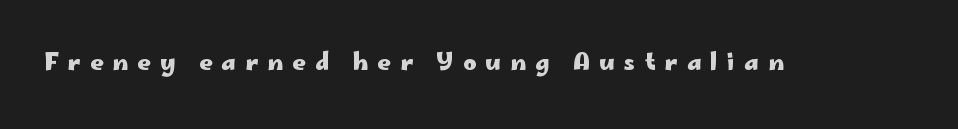
Q: Is the text bold? A: Yes.
Q: Is the text italic (slanted)? A: No, it is upright.
Q: Is the text underlined? A: No.
Q: Is the spacing between letters normal or unusually wide? A: Unusually wide.
